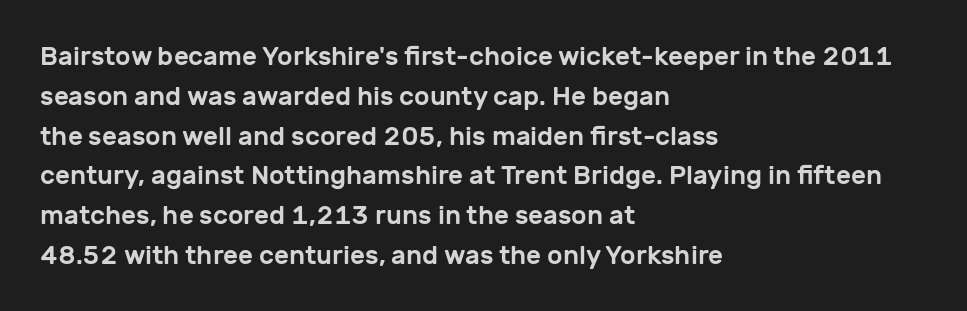
{"italic": "no", "underline": "no", "align": "left", "line_spacing": "normal", "line_spacing_ratio": 1.53, "letter_spacing": "normal", "letter_spacing_em": 0.0, "glyph_px": 26}
